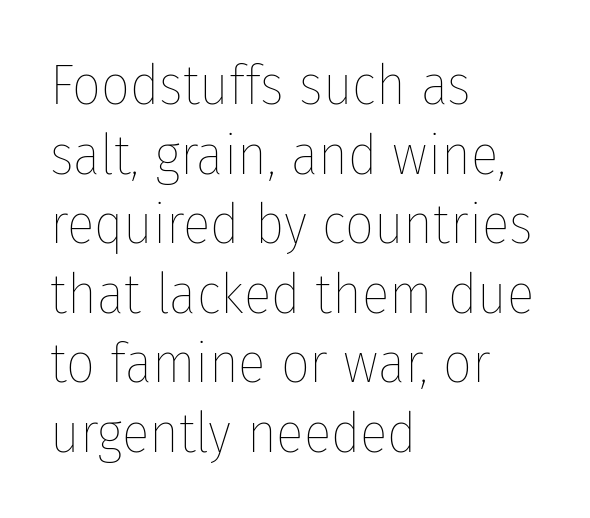
Q: Is the text bold? A: No.
Q: Is the text italic (slanted)? A: No, it is upright.
Q: Is the text underlined? A: No.
Q: How is the paragraph aligned? A: Left-aligned.
Q: Is the spacing between letters normal or unusually wide? A: Normal.
Q: Width (condensed, normal, or wide)? A: Condensed.
Q: Stroke contrast? A: Low.
Q: x-height? A: Medium.
Q: Monospaced? A: No.
